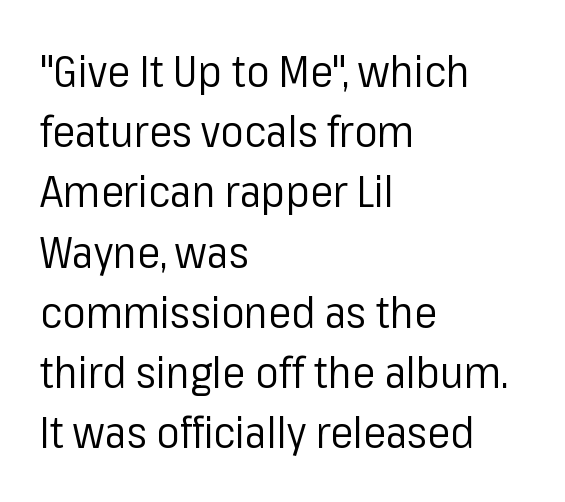
The image shows 43 px regular-weight sans-serif type, upright; set left-aligned, normal line spacing (1.4x), normal letter spacing, not underlined; low stroke contrast and a medium x-height.
